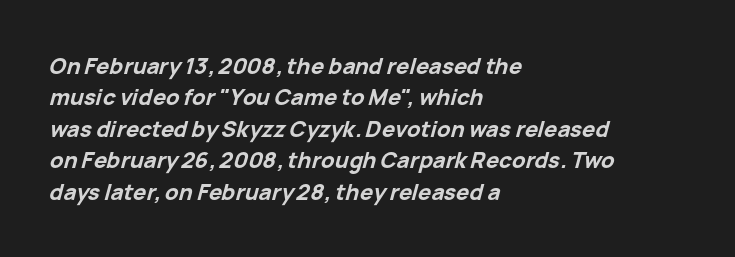
Lines of text with bare space underneath. The typesetting leans heavy: a genuine bold. Quick note: interline space is typical. Line beginnings align vertically; line endings do not.
